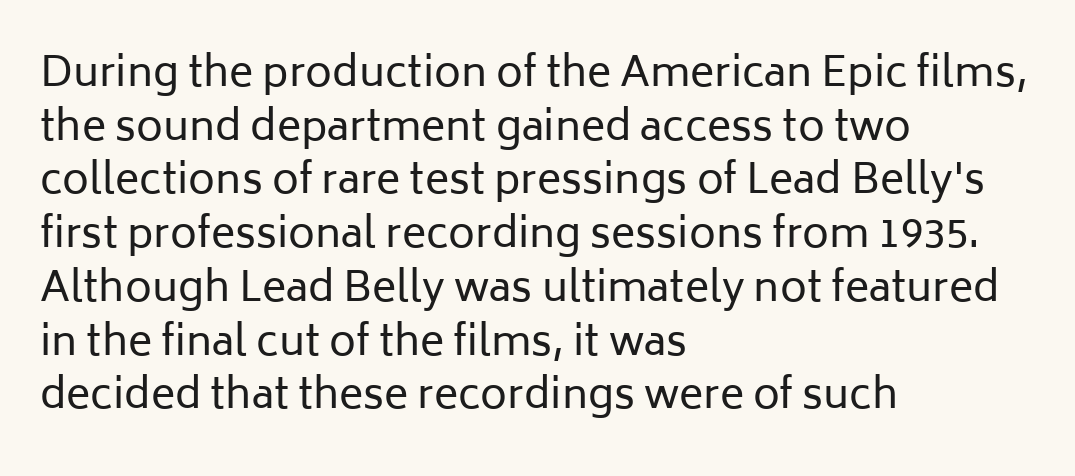
The image shows 41 px regular-weight sans-serif type, upright; set left-aligned, normal line spacing (1.31x), normal letter spacing, not underlined; low stroke contrast and a medium x-height.
